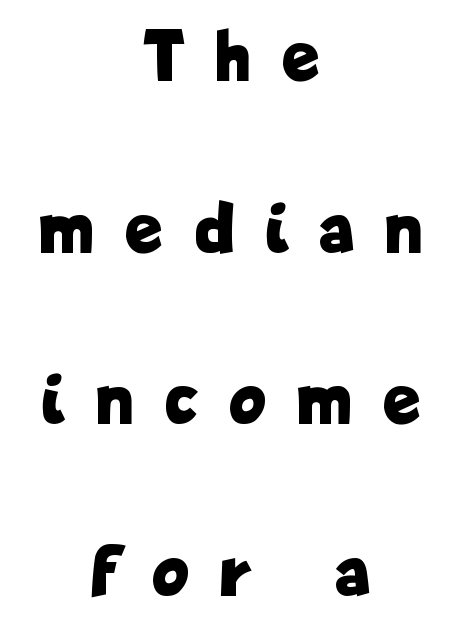
The image shows 75 px bold, condensed sans-serif type, upright; set centered, loose line spacing (2.29x), unusually wide letter spacing (+0.45 em), not underlined; low stroke contrast and a medium x-height.
